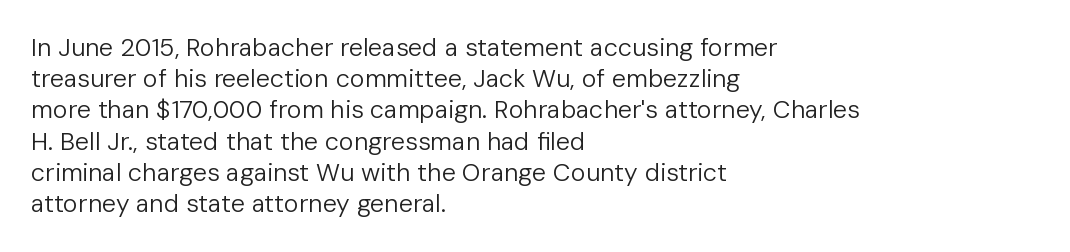
{"italic": "no", "bold": "no", "underline": "no", "align": "left", "line_spacing": "normal", "line_spacing_ratio": 1.25, "letter_spacing": "normal", "letter_spacing_em": 0.0, "glyph_px": 25}
